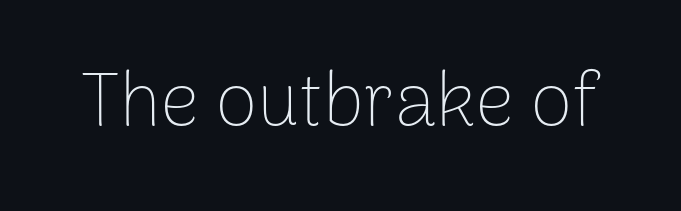
{"serif": "no", "italic": "no", "bold": "no", "weight": "thin", "width": "normal", "stroke_contrast": "low", "x_height": "medium", "monospaced": "no", "underline": "no", "letter_spacing": "normal", "letter_spacing_em": 0.0, "glyph_px": 76}
